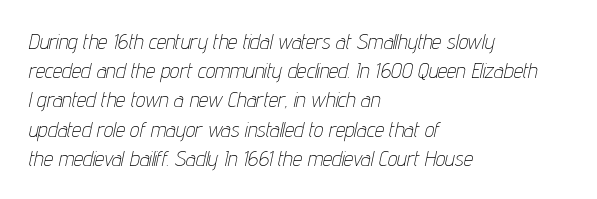
{"italic": "yes", "lean": "right", "slant_degrees": 12, "bold": "no", "underline": "no", "align": "left", "line_spacing": "normal", "line_spacing_ratio": 1.39, "letter_spacing": "normal", "letter_spacing_em": 0.0, "glyph_px": 21}
